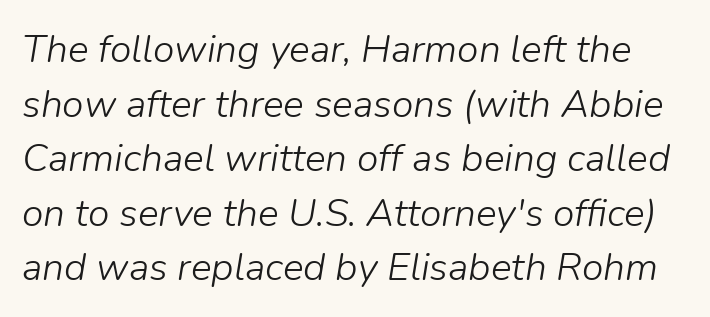
The image shows 39 px light type, italic (leaning right); set normal line spacing (1.4x), normal letter spacing, not underlined; low stroke contrast and a medium x-height.
